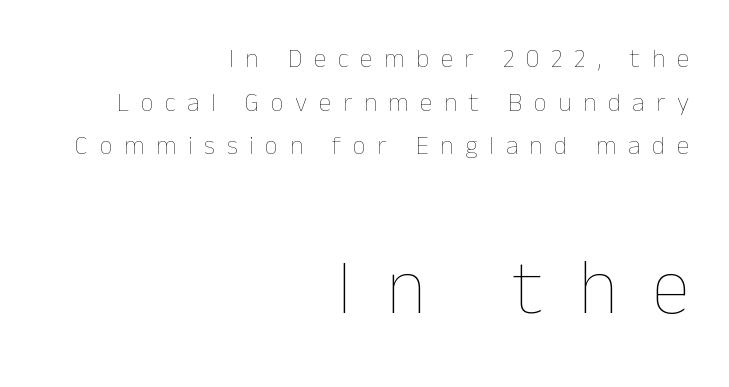
The image shows 78 px thin type, upright; set right-aligned, normal line spacing (1.68x), unusually wide letter spacing (+0.44 em), not underlined; the second (bottom) block is 3.0x larger; low stroke contrast and a medium x-height.
